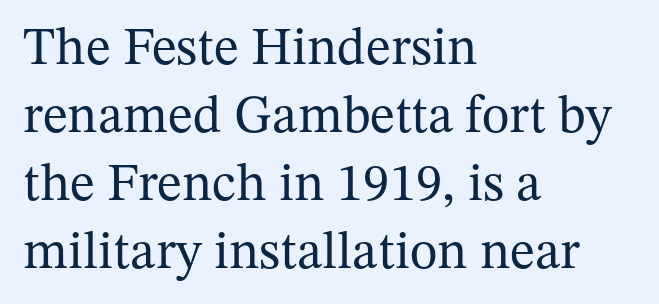
Caption: face not bold, strokes unweighted. Caption: standard tracking, unaltered. Each letter keeps its own natural width here, so spacing adapts to shape. Observe the serifs anchoring each vertical stroke in this sample.
